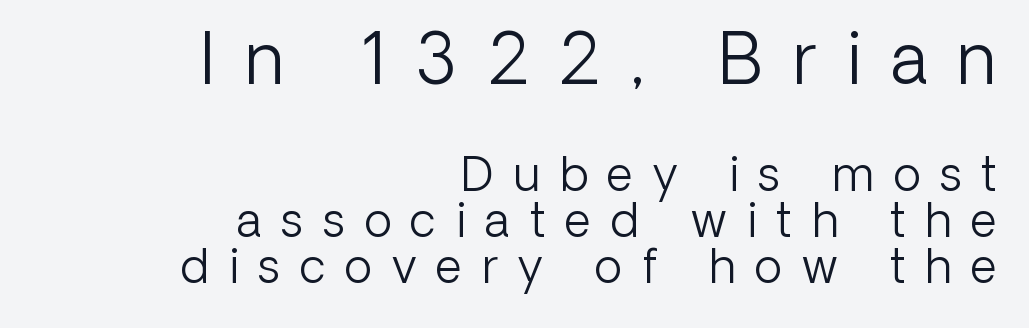
{"serif": "no", "italic": "no", "bold": "no", "weight": "light", "width": "normal", "stroke_contrast": "low", "x_height": "medium", "monospaced": "no", "underline": "no", "align": "right", "line_spacing": "tight", "line_spacing_ratio": 1.0, "letter_spacing": "wide", "letter_spacing_em": 0.43, "larger_block": "first", "size_ratio": 1.5, "glyph_px": 69}
